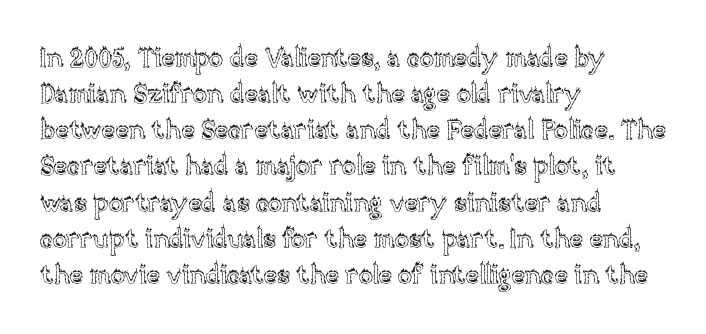
Q: Is the text italic (slanted)? A: No, it is upright.
Q: Is the text underlined? A: No.
Q: How is the paragraph aligned? A: Left-aligned.
Q: Is the spacing between letters normal or unusually wide? A: Normal.
Q: Is the spacing between lines tight, normal or loose? A: Normal.
